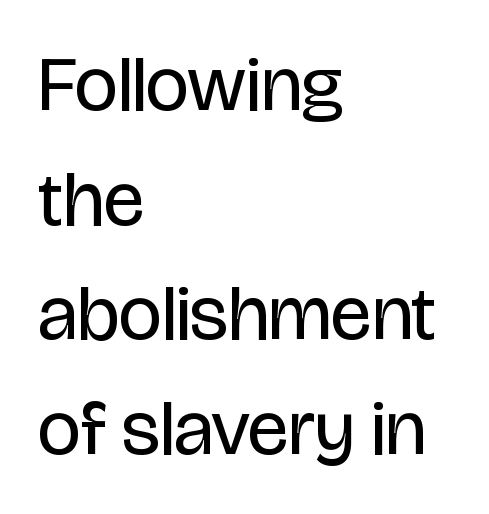
Whoever set this chose a conventional vertical rhythm. Nobody touched the tracking dial on this one. The typeface chosen for these lines omits serifs. Do the letters lean? They stand straight. Horizontally, the lines are justified to the leading edge only. Stem width sits at or under what a default text font uses.
